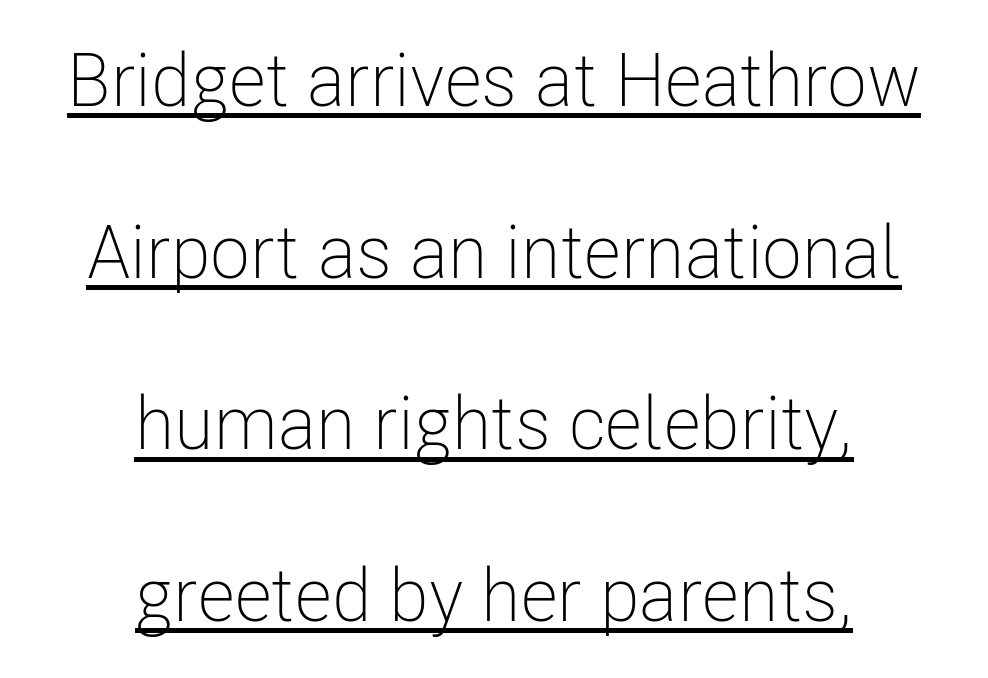
The image shows 74 px light, condensed sans-serif type, upright; set centered, loose line spacing (2.32x), normal letter spacing, underlined; low stroke contrast and a medium x-height.
